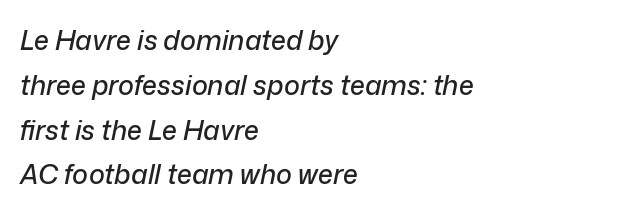
Q: Is the text italic (slanted)? A: Yes, it leans right by about 12 degrees.
Q: Is the text underlined? A: No.
Q: How is the paragraph aligned? A: Left-aligned.
Q: Is the spacing between letters normal or unusually wide? A: Normal.
Q: Is the spacing between lines tight, normal or loose? A: Normal.
